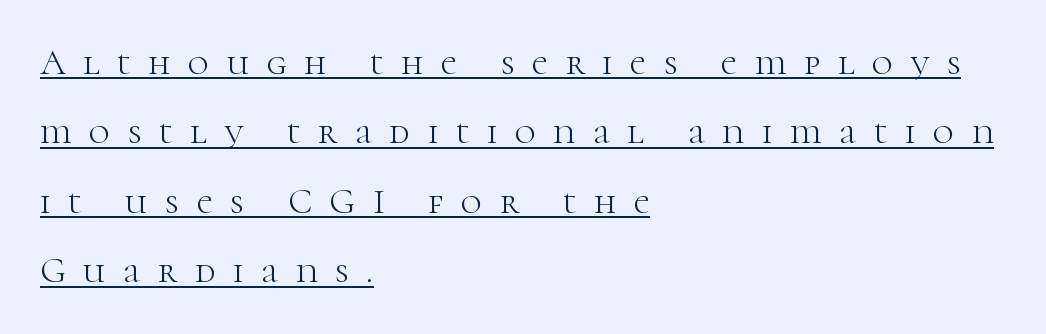
The lines are spread far apart with generous leading. On a weight scale, this lands at 450 or below. You can tell it's not italic because the verticals are truly vertical. All the whitespace from short lines collects on the right. The letters carry serifs — small finishing strokes at the ends of their stems. Do the characters align in a grid? No, the font is proportional.
